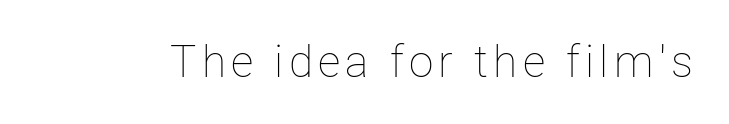
{"italic": "no", "bold": "no", "weight": "thin", "width": "normal", "stroke_contrast": "low", "x_height": "medium", "monospaced": "no", "underline": "no", "glyph_px": 44}
